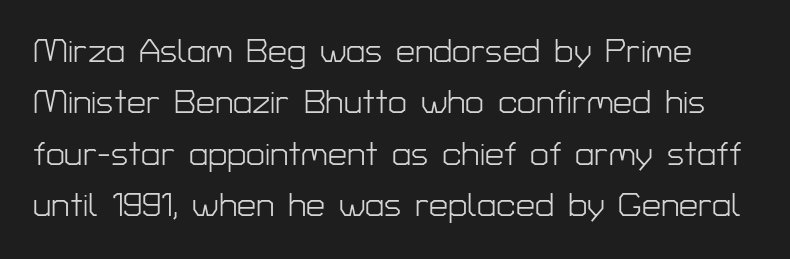
Line spacing here is normal. Look at the bottom of the vertical strokes: they stop flat, with no serifs. The face looks like a standard text weight, possibly lighter. Tall strokes in this sample are plumb rather than angled. Letter spacing: default. The glyphs are unaccompanied by any horizontal stroke below them.
